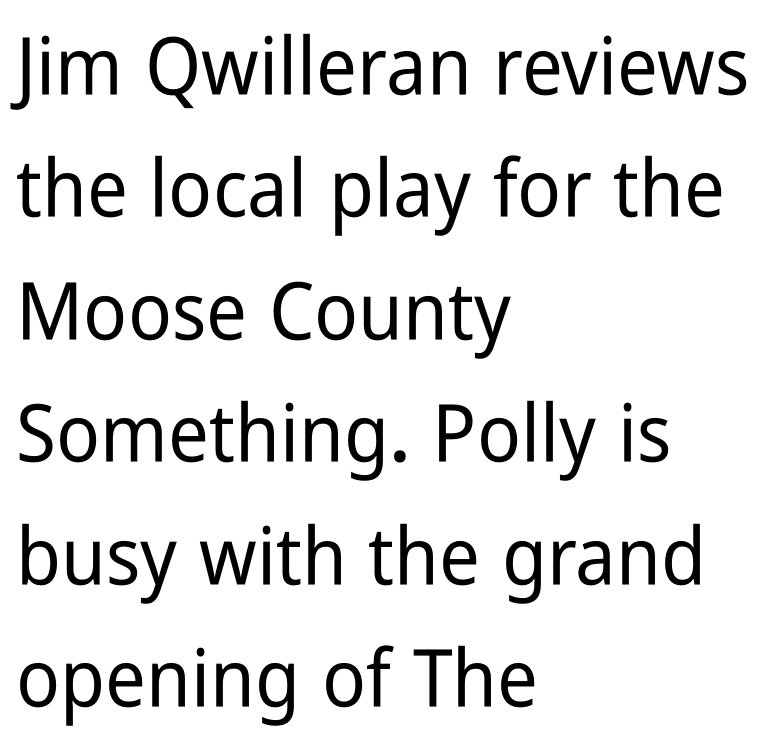
The image shows 80 px condensed sans-serif type, upright; set left-aligned, normal line spacing (1.53x), normal letter spacing, not underlined; low stroke contrast and a medium x-height.
